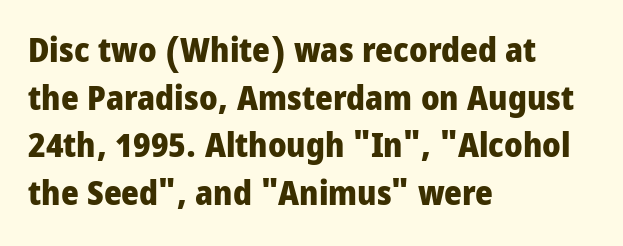
The image shows 34 px heavy, condensed sans-serif type, upright; set left-aligned, normal line spacing (1.4x), normal letter spacing, not underlined; low stroke contrast and a large x-height.
